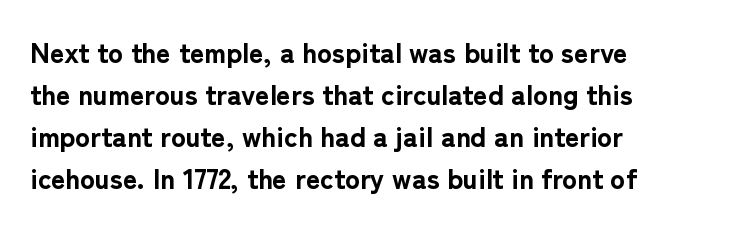
Q: Is the text bold? A: Yes.
Q: Is the text italic (slanted)? A: No, it is upright.
Q: Is the typeface a serif or a sans-serif typeface? A: Sans-serif.
Q: Is the text underlined? A: No.
Q: How is the paragraph aligned? A: Left-aligned.
Q: Is the spacing between letters normal or unusually wide? A: Normal.
Q: Is the spacing between lines tight, normal or loose? A: Normal.
Q: Width (condensed, normal, or wide)? A: Normal.
Q: Stroke contrast? A: Low.
Q: x-height? A: Medium.
Q: Monospaced? A: No.
